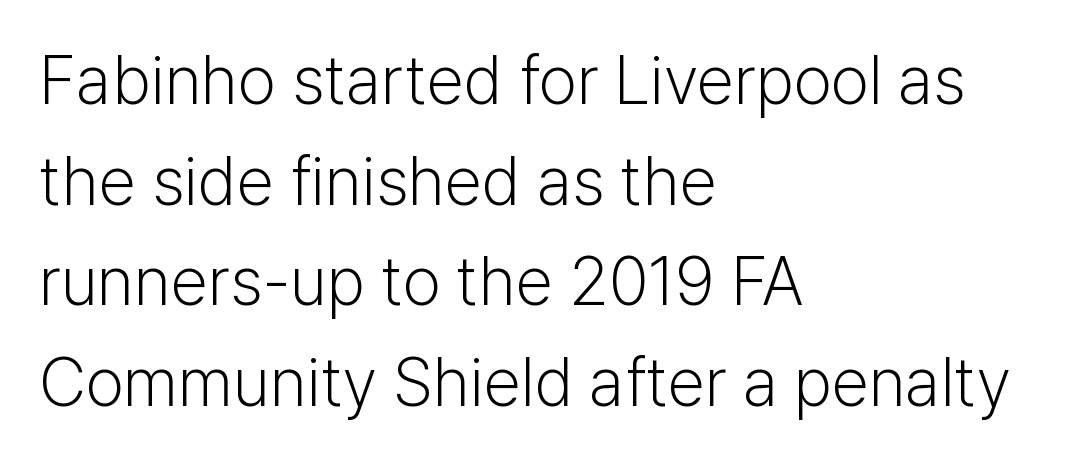
{"serif": "no", "italic": "no", "bold": "no", "weight": "light", "width": "normal", "stroke_contrast": "low", "x_height": "medium", "monospaced": "no", "underline": "no", "align": "left", "line_spacing": "normal", "line_spacing_ratio": 1.48, "letter_spacing": "normal", "letter_spacing_em": 0.0, "glyph_px": 68}
